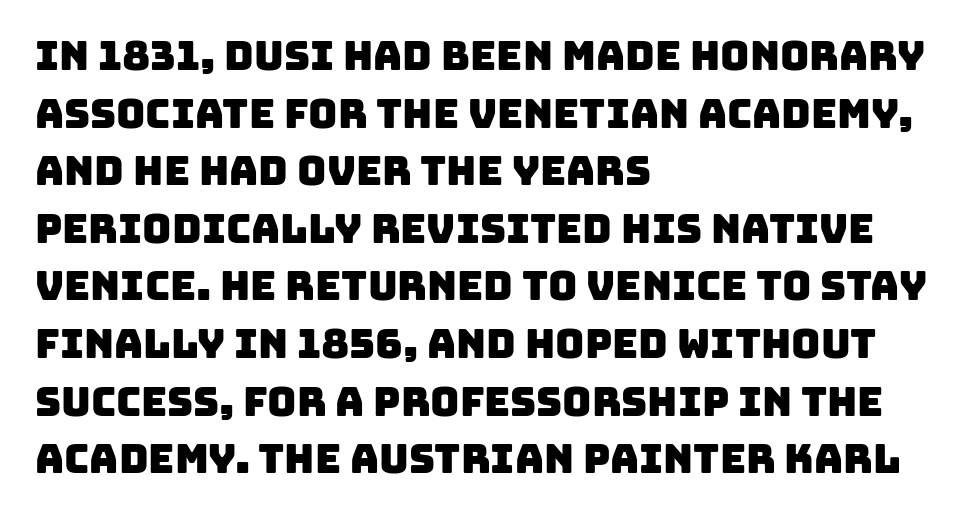
Q: Is the typeface a serif or a sans-serif typeface? A: Sans-serif.
Q: Is the text underlined? A: No.
Q: How is the paragraph aligned? A: Left-aligned.
Q: Is the spacing between letters normal or unusually wide? A: Normal.
Q: Is the spacing between lines tight, normal or loose? A: Normal.
Q: Width (condensed, normal, or wide)? A: Normal.
Q: Stroke contrast? A: Low.
Q: x-height? A: Large.
Q: Monospaced? A: No.
